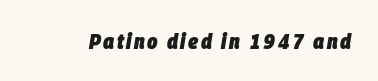
The image shows 22 px bold type, italic (leaning right); set not underlined.
